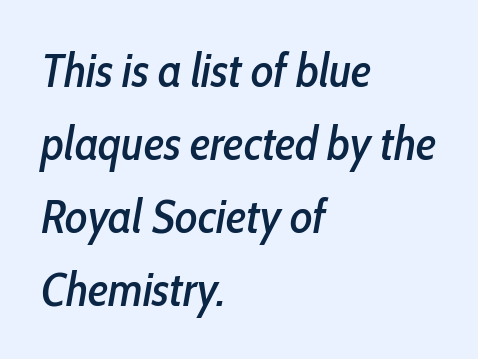
Q: Is the text italic (slanted)? A: Yes, it leans right by about 10 degrees.
Q: Is the text underlined? A: No.
Q: How is the paragraph aligned? A: Left-aligned.
Q: Is the spacing between letters normal or unusually wide? A: Normal.
Q: Is the spacing between lines tight, normal or loose? A: Normal.
Q: Width (condensed, normal, or wide)? A: Condensed.
Q: Stroke contrast? A: Low.
Q: x-height? A: Medium.
Q: Monospaced? A: No.
